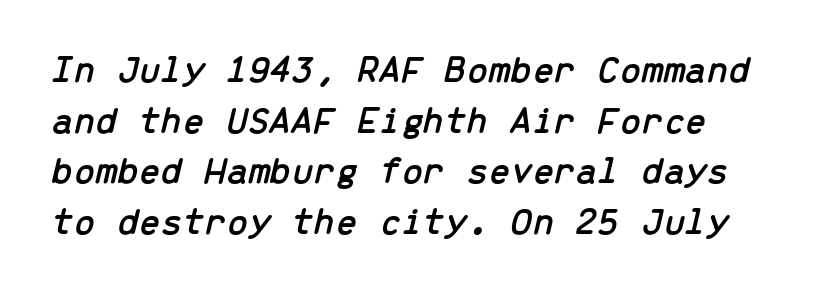
Q: Is the text italic (slanted)? A: Yes, it leans right by about 13 degrees.
Q: Is the text underlined? A: No.
Q: Is the spacing between letters normal or unusually wide? A: Normal.
Q: Is the spacing between lines tight, normal or loose? A: Normal.
Q: Width (condensed, normal, or wide)? A: Normal.
Q: Stroke contrast? A: Low.
Q: x-height? A: Medium.
Q: Monospaced? A: Yes.
